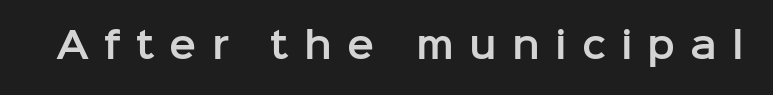
Q: Is the text italic (slanted)? A: No, it is upright.
Q: Is the typeface a serif or a sans-serif typeface? A: Sans-serif.
Q: Is the text underlined? A: No.
Q: Is the spacing between letters normal or unusually wide? A: Unusually wide.
Q: Width (condensed, normal, or wide)? A: Normal.
Q: Stroke contrast? A: Low.
Q: x-height? A: Medium.
Q: Monospaced? A: No.
